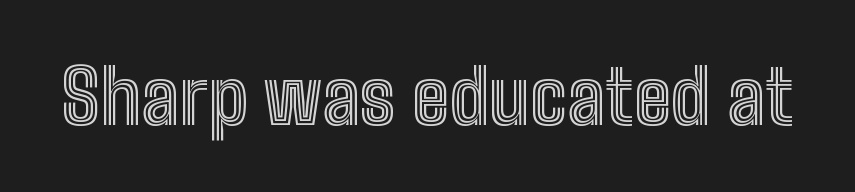
Q: Is the text italic (slanted)? A: No, it is upright.
Q: Is the text underlined? A: No.
Q: Is the spacing between letters normal or unusually wide? A: Normal.
Q: Width (condensed, normal, or wide)? A: Condensed.
Q: x-height? A: Medium.
Q: Monospaced? A: No.
